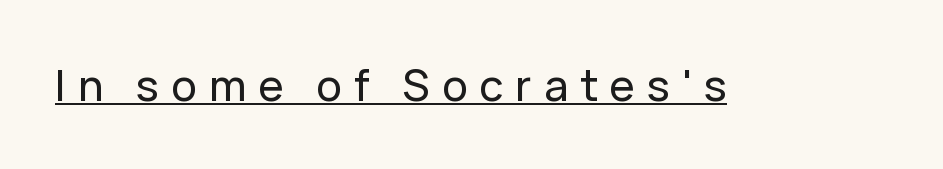
Each letter keeps its own natural width here, so spacing adapts to shape. The axis of the letterforms is exactly vertical. Does a line run under the words? Yes, clearly. Each letter's strokes conclude bluntly, with no projecting serifs. The face used here is rendered with a markedly widened letterfit.
